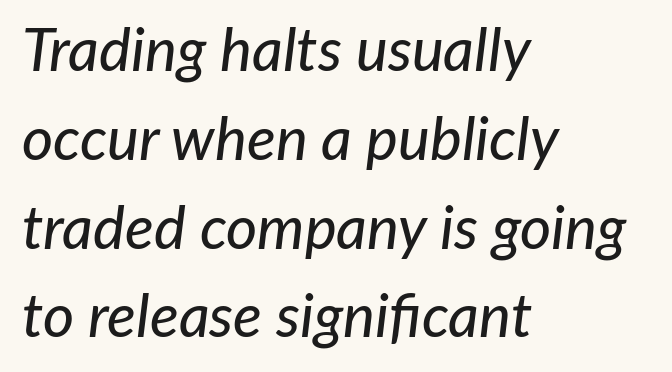
Words appear dense and cohesive because spacing is normal. The font's italic variant was chosen for this text. Each row of text sits above clean, open space. Caption: multi-line text, flush left, ragged right.
